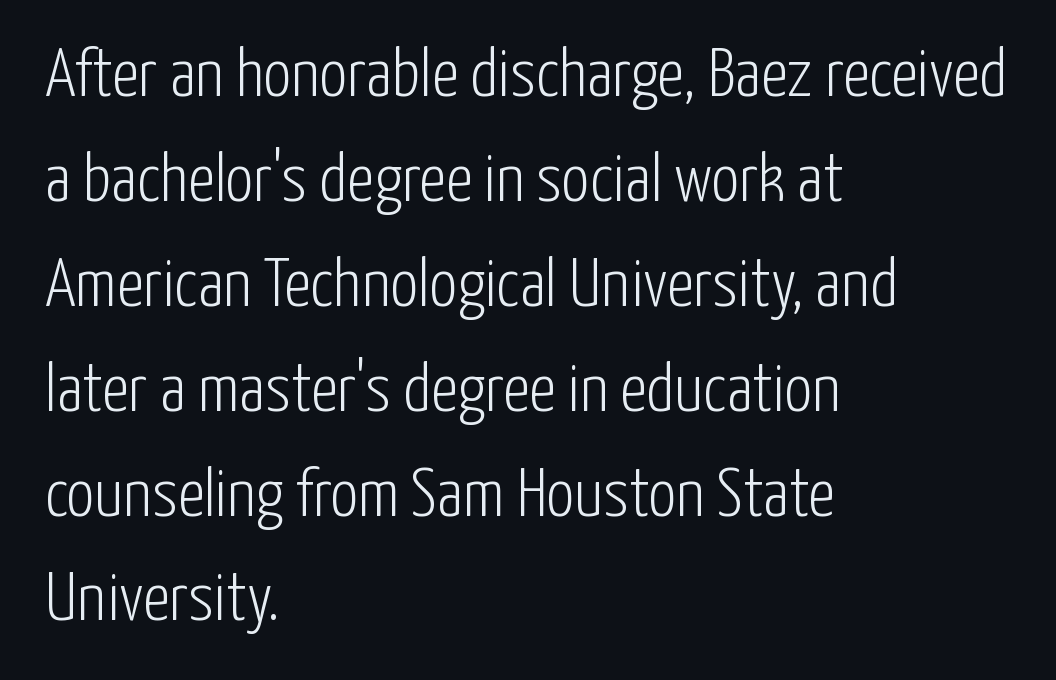
The image shows 69 px light, condensed sans-serif type, upright; set left-aligned, normal line spacing (1.52x), normal letter spacing, not underlined; low stroke contrast and a medium x-height.
